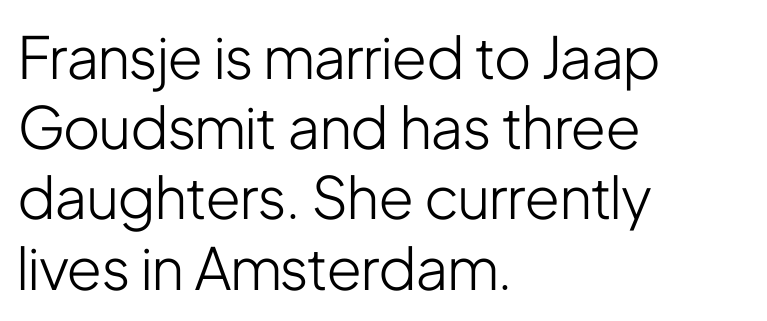
{"serif": "no", "italic": "no", "bold": "no", "weight": "light", "width": "condensed", "stroke_contrast": "low", "x_height": "medium", "monospaced": "no", "underline": "no", "align": "left", "line_spacing_ratio": 1.21, "letter_spacing": "normal", "letter_spacing_em": 0.0, "glyph_px": 58}
